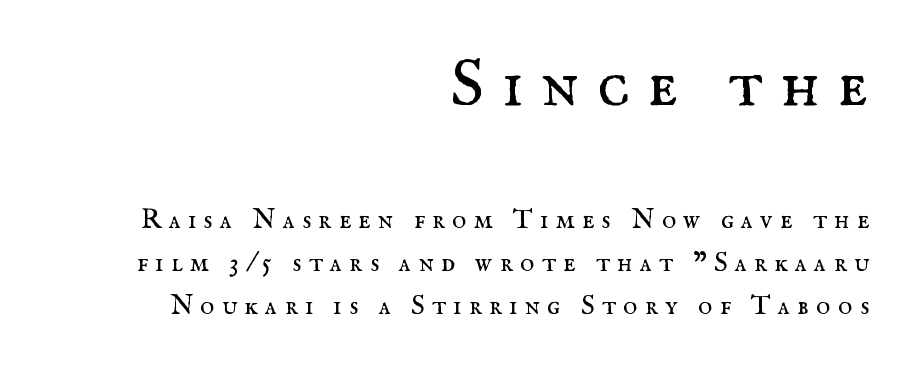
The image shows 67 px regular-weight serif type, upright; set right-aligned, normal line spacing (1.58x), unusually wide letter spacing (+0.27 em), not underlined; the first (top) block is 2.48x larger; medium stroke contrast and a small x-height.
